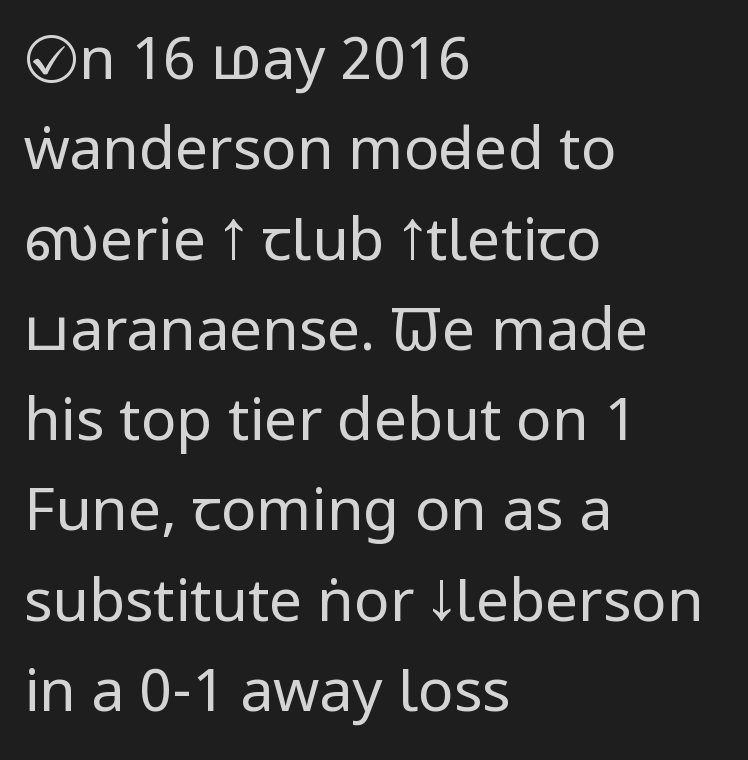
Q: Is the text bold? A: No.
Q: Is the text italic (slanted)? A: No, it is upright.
Q: Is the typeface a serif or a sans-serif typeface? A: Sans-serif.
Q: Is the text underlined? A: No.
Q: How is the paragraph aligned? A: Left-aligned.
Q: Is the spacing between letters normal or unusually wide? A: Normal.
Q: Is the spacing between lines tight, normal or loose? A: Normal.
Q: Width (condensed, normal, or wide)? A: Condensed.
Q: Stroke contrast? A: Low.
Q: x-height? A: Large.
Q: Monospaced? A: No.
